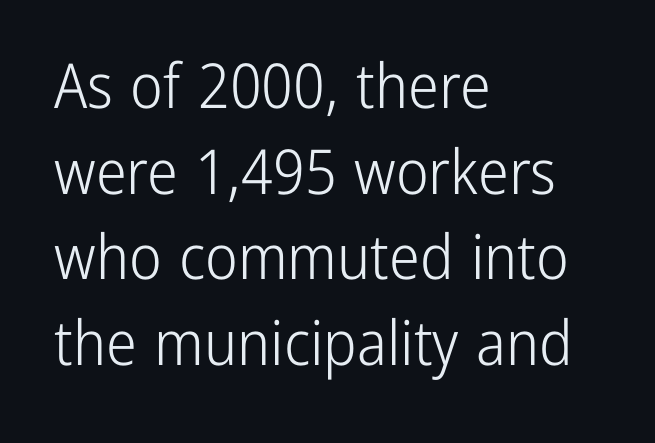
Leftover space on each line is placed entirely after the last word. The type is set solid horizontally, with unmodified tracking. Serif or sans? Sans — the stroke terminals are bare. Character widths vary here, with narrow letters taking less room than wide ones.
